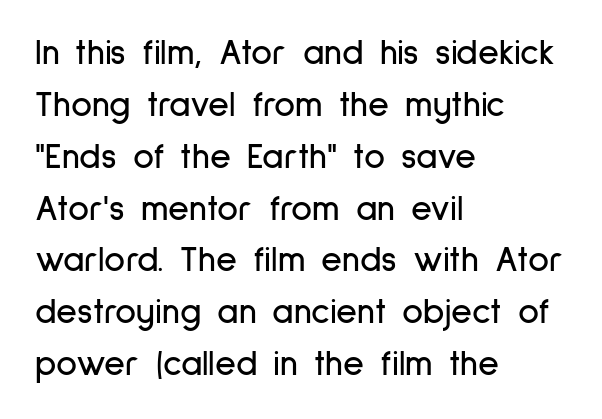
This is roman type, the default non-slanted kind. Here the designer chose a conventional face with non-uniform glyph widths. The type family on display is of the sans-serif kind. Rows of type keep a routine distance in the vertical direction. Descenders hang freely into open space. No extra tracking has been applied to these lines.
